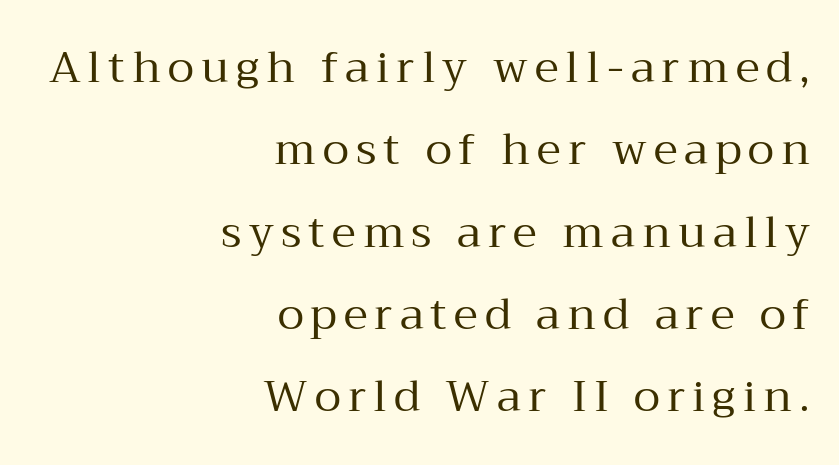
Q: Is the text bold? A: No.
Q: Is the text italic (slanted)? A: No, it is upright.
Q: Is the typeface a serif or a sans-serif typeface? A: Serif.
Q: Is the text underlined? A: No.
Q: How is the paragraph aligned? A: Right-aligned.
Q: Width (condensed, normal, or wide)? A: Normal.
Q: Stroke contrast? A: Medium.
Q: x-height? A: Medium.
Q: Monospaced? A: No.
